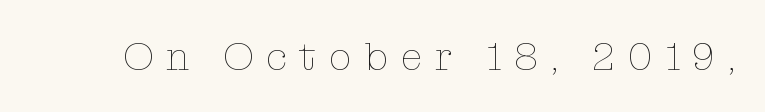
Type without underlining. Each letter keeps its own natural width here, so spacing adapts to shape. The letterforms stand isolated, each surrounded by extra space. The passage shown is not bold in any degree. Posture: straight, roman, zero tilt.
